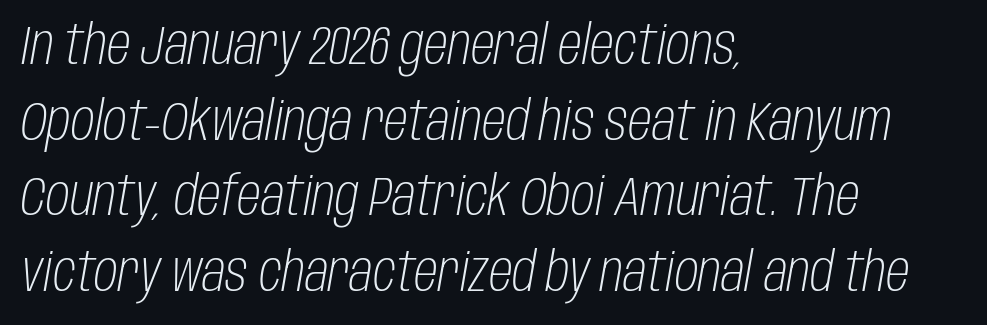
Q: Is the text bold? A: No.
Q: Is the text italic (slanted)? A: Yes, it leans right by about 10 degrees.
Q: Is the text underlined? A: No.
Q: How is the paragraph aligned? A: Left-aligned.
Q: Is the spacing between letters normal or unusually wide? A: Normal.
Q: Is the spacing between lines tight, normal or loose? A: Normal.
Q: Width (condensed, normal, or wide)? A: Condensed.
Q: Stroke contrast? A: Low.
Q: x-height? A: Large.
Q: Monospaced? A: No.
